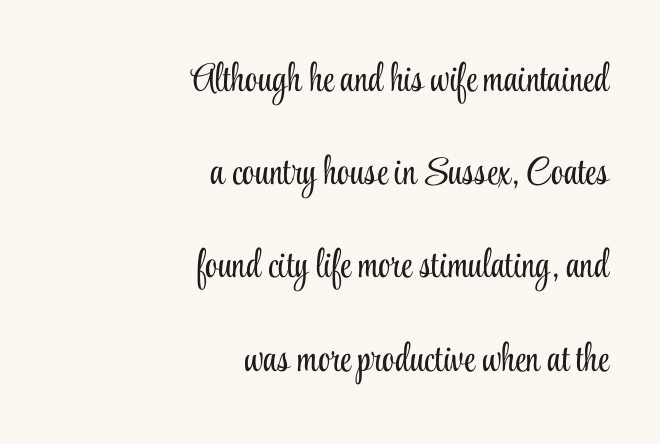
Q: Is the text bold? A: No.
Q: Is the text italic (slanted)? A: Yes.
Q: Is the typeface a serif or a sans-serif typeface? A: Serif.
Q: Is the text underlined? A: No.
Q: How is the paragraph aligned? A: Right-aligned.
Q: Is the spacing between letters normal or unusually wide? A: Normal.
Q: Is the spacing between lines tight, normal or loose? A: Loose.
Q: Width (condensed, normal, or wide)? A: Condensed.
Q: Stroke contrast? A: Low.
Q: x-height? A: Small.
Q: Monospaced? A: No.
